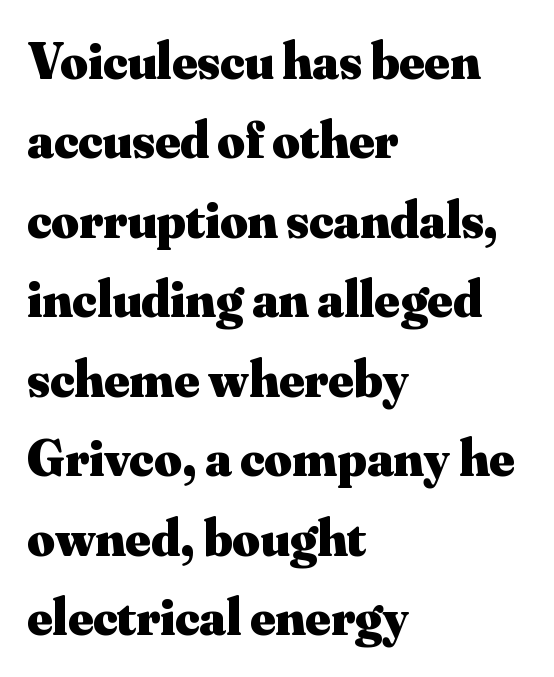
The words here are not underlined. Compared with typical body copy, the letter spacing here is the same. Strokes here are thick enough to call this a true bold. Small tapered or slab feet sit at the stroke ends, so this counts as serif. Where is the straight margin? On the left.
